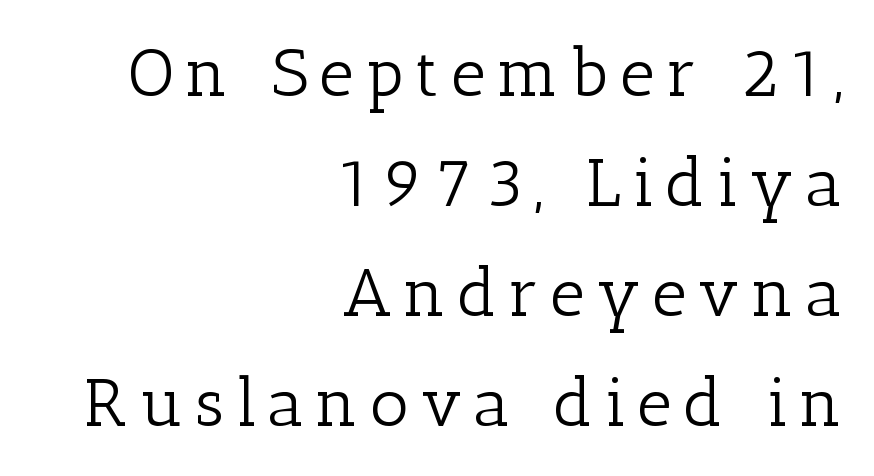
The image shows 68 px light serif type, upright; set right-aligned, normal line spacing (1.62x), not underlined; low stroke contrast and a medium x-height.
